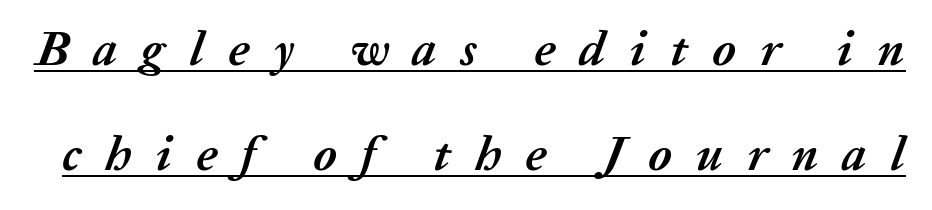
The image shows 49 px semibold type, italic (leaning right); set loose line spacing (2.15x), unusually wide letter spacing (+0.49 em), underlined; medium stroke contrast and a medium x-height.
